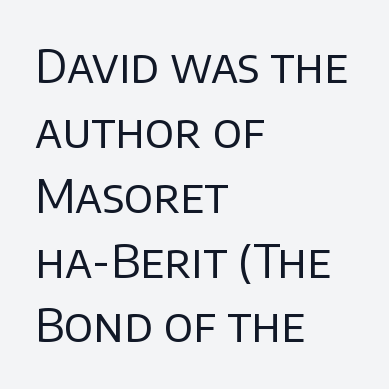
{"serif": "no", "italic": "no", "bold": "no", "weight": "regular", "width": "normal", "stroke_contrast": "low", "x_height": "large", "monospaced": "no", "underline": "no", "align": "left", "line_spacing": "normal", "line_spacing_ratio": 1.41, "letter_spacing": "normal", "letter_spacing_em": 0.0, "glyph_px": 46}
